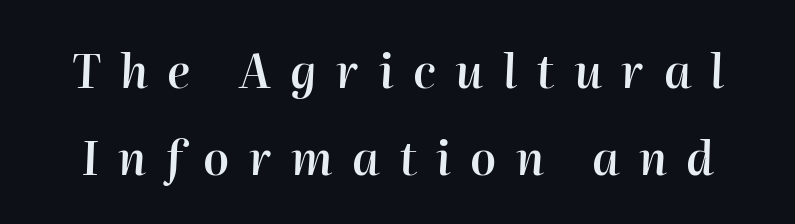
A fair bit of extra ink — the face is semibold, not bold. These lines were composed using italics. Note the varied advance widths — an 'i' is clearly narrower than an 'm'. Glyph-to-glyph distance is far greater than everyday printed text.
